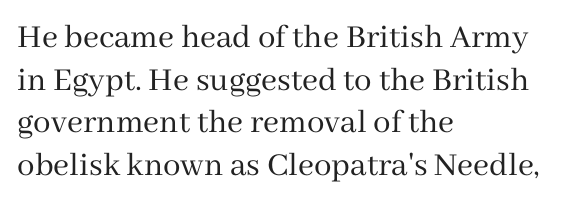
Q: Is the text bold? A: No.
Q: Is the text italic (slanted)? A: No, it is upright.
Q: Is the typeface a serif or a sans-serif typeface? A: Serif.
Q: Is the text underlined? A: No.
Q: How is the paragraph aligned? A: Left-aligned.
Q: Is the spacing between letters normal or unusually wide? A: Normal.
Q: Width (condensed, normal, or wide)? A: Normal.
Q: Stroke contrast? A: Medium.
Q: x-height? A: Medium.
Q: Monospaced? A: No.
